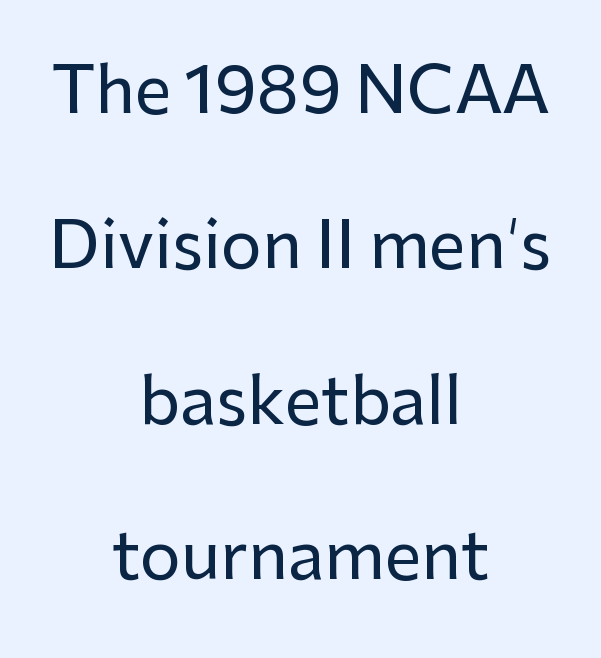
{"serif": "no", "italic": "no", "width": "normal", "stroke_contrast": "low", "x_height": "medium", "monospaced": "no", "underline": "no", "align": "center", "line_spacing": "loose", "line_spacing_ratio": 2.39, "letter_spacing": "normal", "letter_spacing_em": 0.0, "glyph_px": 65}
